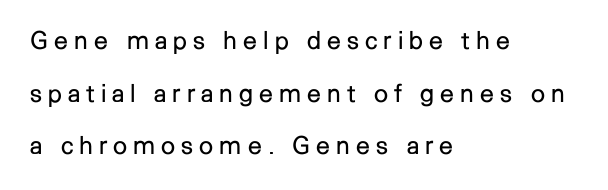
The area under the type is left untouched. The rag falls on the right side of this text block. Leading: increased. Tracking value appears strongly positive — letters spread wide.
